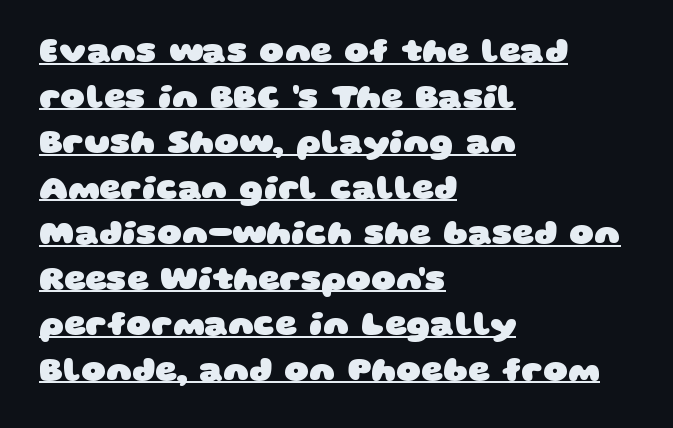
The image shows 34 px heavy, wide sans-serif type; set left-aligned, normal line spacing (1.34x), normal letter spacing, underlined; low stroke contrast and a large x-height.
